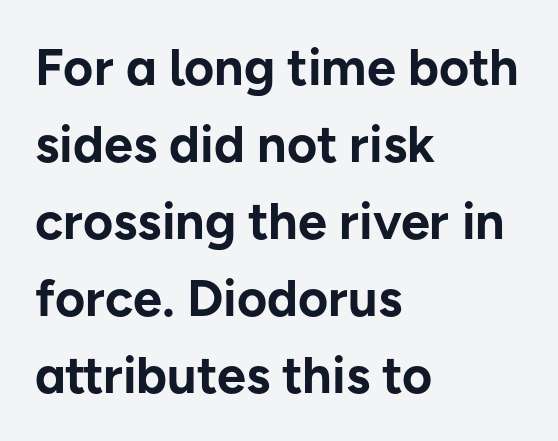
{"serif": "no", "italic": "no", "bold": "yes", "weight": "bold", "width": "normal", "stroke_contrast": "low", "x_height": "medium", "monospaced": "no", "underline": "no", "align": "left", "line_spacing": "normal", "line_spacing_ratio": 1.48, "letter_spacing": "normal", "letter_spacing_em": 0.0, "glyph_px": 52}
